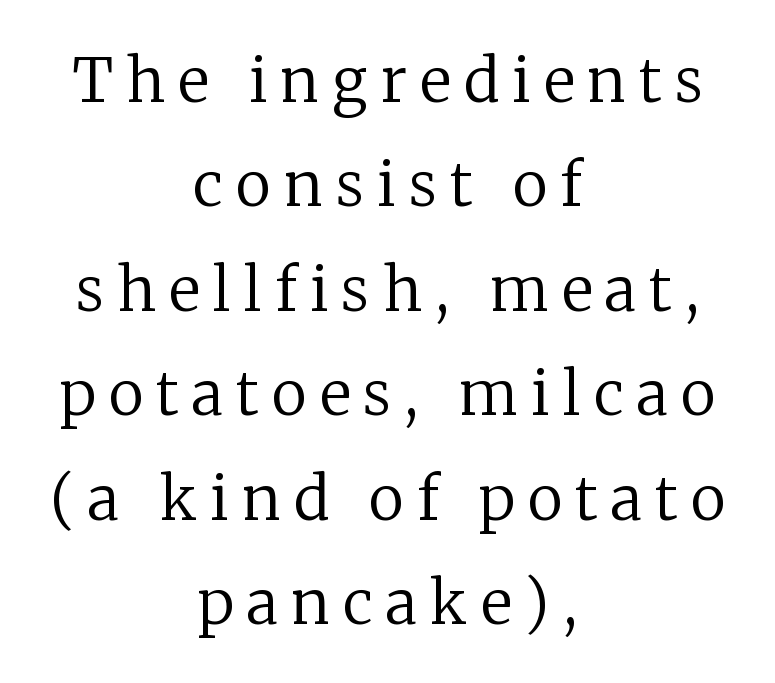
Q: Is the text bold? A: No.
Q: Is the text italic (slanted)? A: No, it is upright.
Q: Is the typeface a serif or a sans-serif typeface? A: Serif.
Q: Is the text underlined? A: No.
Q: How is the paragraph aligned? A: Centered.
Q: Is the spacing between letters normal or unusually wide? A: Unusually wide.
Q: Width (condensed, normal, or wide)? A: Normal.
Q: Stroke contrast? A: Low.
Q: x-height? A: Medium.
Q: Monospaced? A: No.
